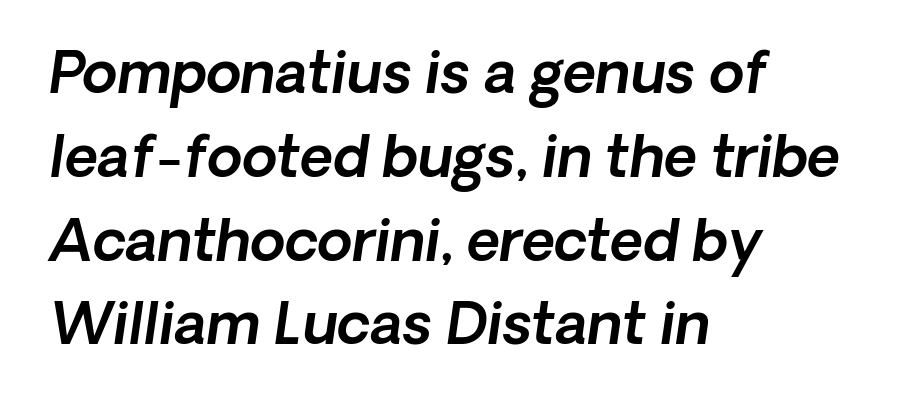
Observe the ordinary spacing: letters are neighbours, not strangers. Rows of type keep a routine distance in the vertical direction. Only glyphs here, with clear space below each row. Here the designer chose a conventional face with non-uniform glyph widths. Where is the straight margin? On the left. Is the type slanted? Yes — the strokes lean at a clear angle.
